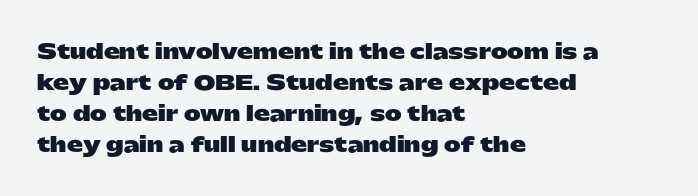
Q: Is the text bold? A: Yes.
Q: Is the text italic (slanted)? A: No, it is upright.
Q: Is the text underlined? A: No.
Q: How is the paragraph aligned? A: Left-aligned.
Q: Is the spacing between letters normal or unusually wide? A: Normal.
Q: Is the spacing between lines tight, normal or loose? A: Normal.
